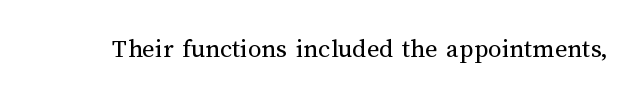
Has an underline been added? It has not. The type is set solid horizontally, with unmodified tracking. The characters are drawn with everyday or finer stroke widths. Every character sits straight up, as roman type does.
